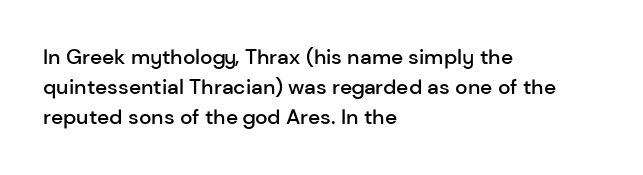
What weight is shown? A semibold, between regular and bold. Nobody touched the tracking dial on this one. This sample keeps an unexceptional amount of space between lines. The typography opts for an upright posture over an oblique one. These lines stack with their left ends in a neat column. The specimen omits any rule beneath the text block's lines.
